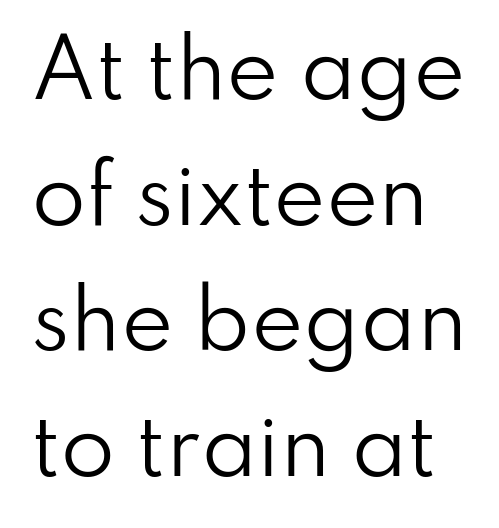
{"serif": "no", "italic": "no", "bold": "no", "weight": "regular", "width": "normal", "stroke_contrast": "low", "x_height": "small", "monospaced": "no", "underline": "no", "line_spacing": "normal", "line_spacing_ratio": 1.59, "letter_spacing": "normal", "letter_spacing_em": 0.0, "glyph_px": 79}
